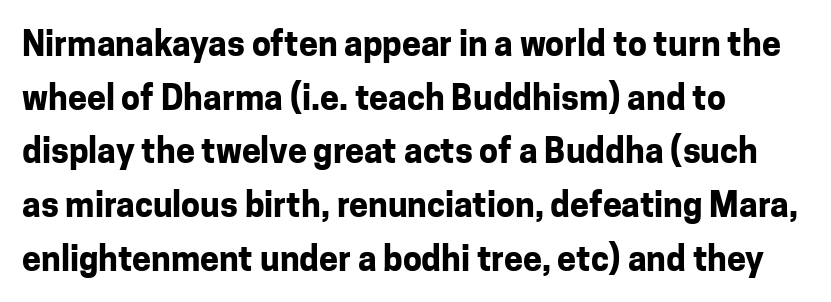
Pretty heavy lettering here — definitely bold. Is this a fixed-width face? No — the glyphs have proportional, varying widths. Does the leading feel generous? No, just average. The ragged edge is on the right, which tells us the setting is flush left. Observe the ordinary spacing: letters are neighbours, not strangers.
